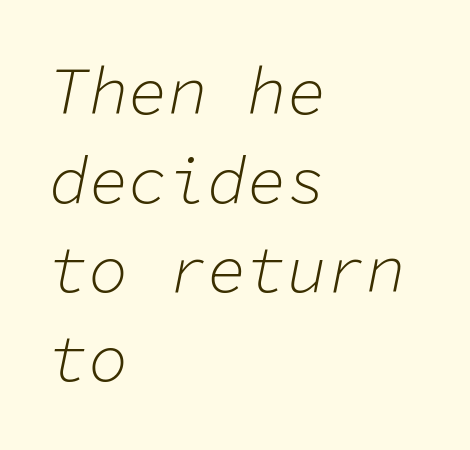
Q: Is the text bold? A: No.
Q: Is the text italic (slanted)? A: Yes, it leans right by about 11 degrees.
Q: Is the text underlined? A: No.
Q: How is the paragraph aligned? A: Left-aligned.
Q: Is the spacing between letters normal or unusually wide? A: Normal.
Q: Is the spacing between lines tight, normal or loose? A: Normal.
Q: Width (condensed, normal, or wide)? A: Normal.
Q: Stroke contrast? A: Low.
Q: x-height? A: Medium.
Q: Monospaced? A: Yes.
